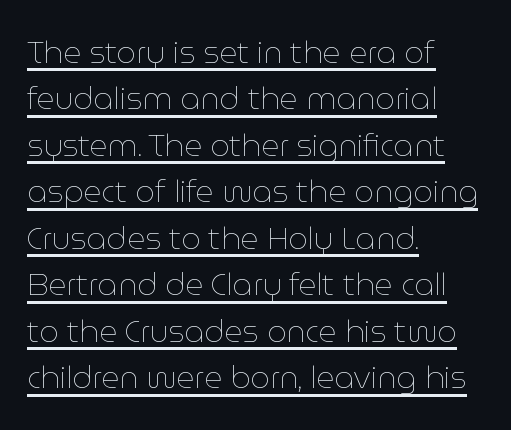
A typesetter would call this proportional, since set widths differ per character. The ragged edge is on the right, which tells us the setting is flush left. This sample carries an underscore along the baseline area. Interline gaps are of average width in this sample.
